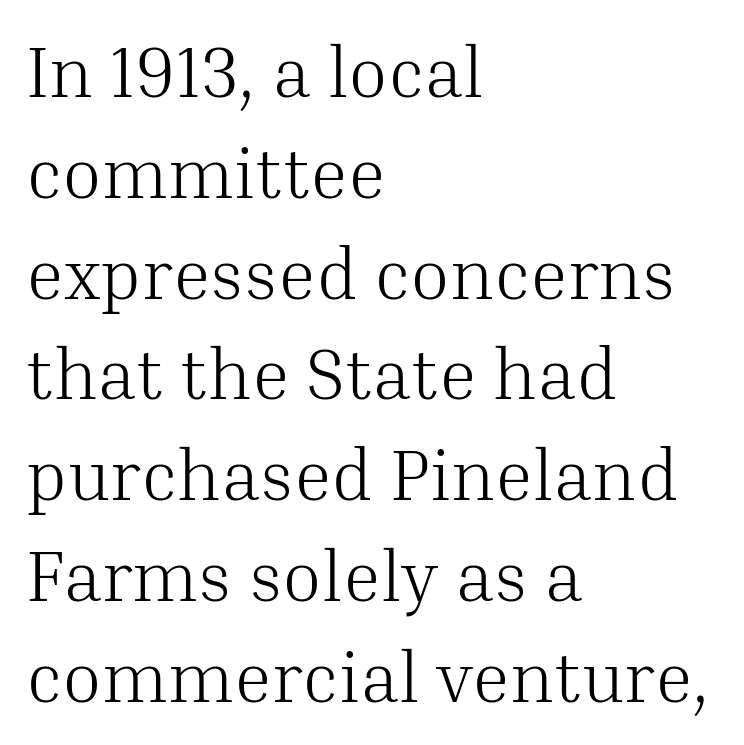
The image shows 72 px light serif type, upright; set left-aligned, normal line spacing (1.4x), normal letter spacing, not underlined; medium stroke contrast and a medium x-height.
